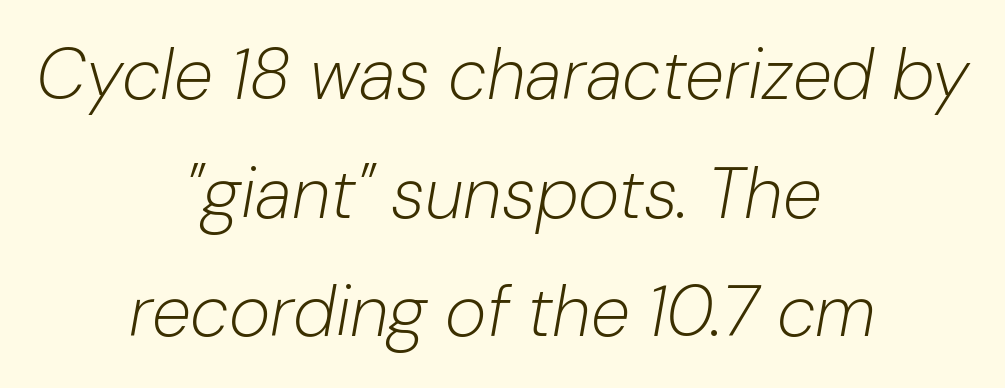
Q: Is the text bold? A: No.
Q: Is the text italic (slanted)? A: Yes, it leans right by about 10 degrees.
Q: Is the text underlined? A: No.
Q: How is the paragraph aligned? A: Centered.
Q: Is the spacing between letters normal or unusually wide? A: Normal.
Q: Is the spacing between lines tight, normal or loose? A: Normal.
Q: Width (condensed, normal, or wide)? A: Normal.
Q: Stroke contrast? A: Low.
Q: x-height? A: Medium.
Q: Monospaced? A: No.
